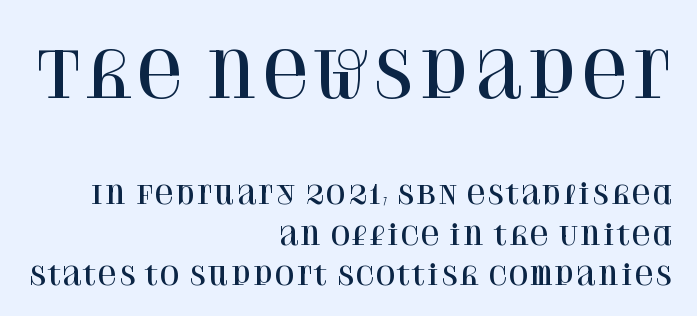
The image shows 64 px serif type, upright; set right-aligned, normal line spacing (1.55x), normal letter spacing, not underlined; the first (top) block is 2.46x larger; high stroke contrast and a large x-height.
